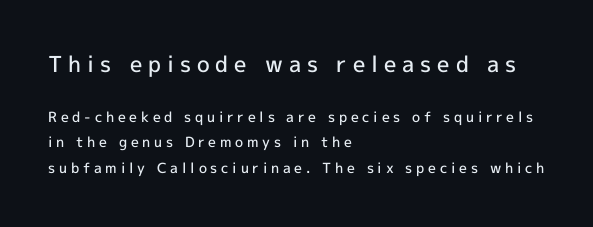
{"italic": "no", "bold": "semi", "underline": "no", "align": "left", "line_spacing_ratio": 1.83, "letter_spacing": "wide", "letter_spacing_em": 0.27, "larger_block": "first", "size_ratio": 1.57, "glyph_px": 22}
